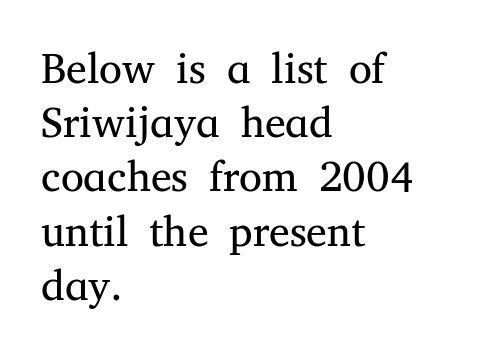
{"serif": "yes", "italic": "no", "bold": "no", "weight": "regular", "width": "normal", "stroke_contrast": "medium", "x_height": "medium", "monospaced": "no", "underline": "no", "align": "left", "line_spacing": "normal", "line_spacing_ratio": 1.29, "letter_spacing": "normal", "letter_spacing_em": 0.0, "glyph_px": 42}
